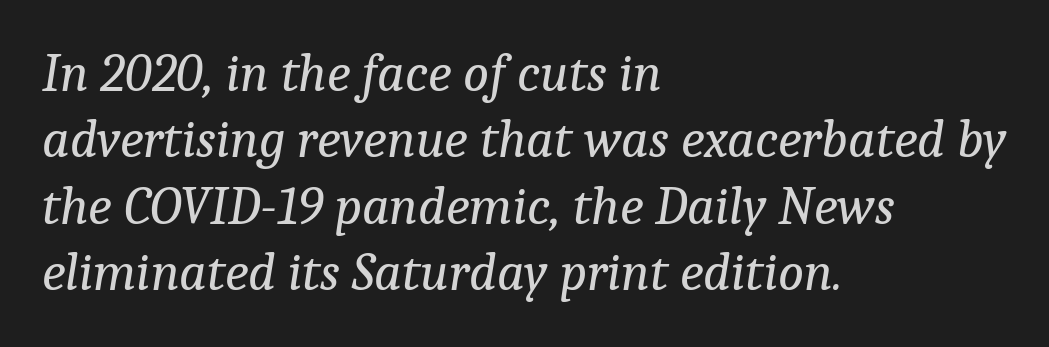
The image shows 54 px regular-weight serif type, italic (leaning right); set left-aligned, line spacing 1.23x, normal letter spacing, not underlined; low stroke contrast and a medium x-height.
